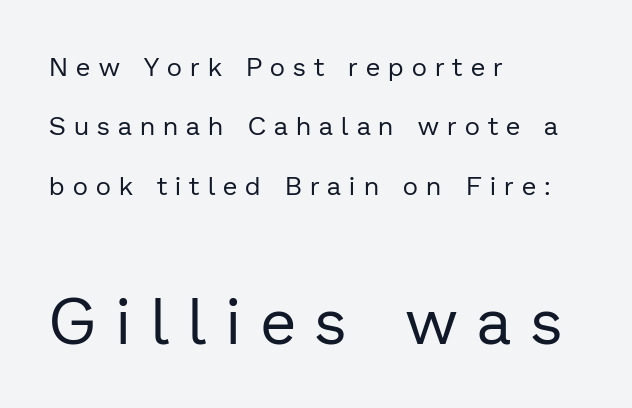
The image shows 64 px regular-weight sans-serif type, upright; set left-aligned, loose line spacing (2.28x), unusually wide letter spacing (+0.32 em), not underlined; the second (bottom) block is 2.46x larger; low stroke contrast and a medium x-height.
